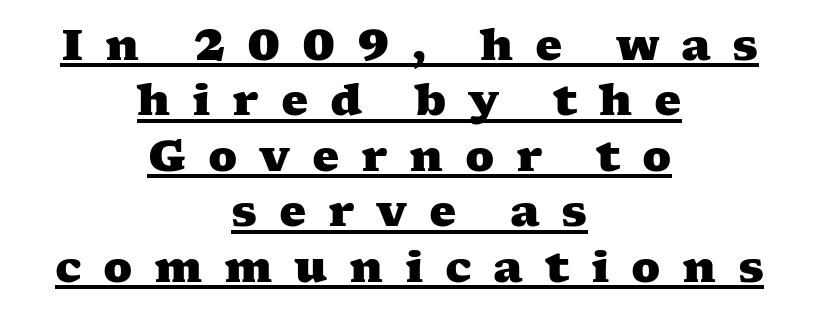
{"serif": "yes", "bold": "yes", "weight": "heavy", "width": "wide", "stroke_contrast": "medium", "x_height": "medium", "monospaced": "no", "underline": "yes", "align": "center", "line_spacing": "normal", "line_spacing_ratio": 1.29, "letter_spacing": "wide", "letter_spacing_em": 0.5, "glyph_px": 43}
